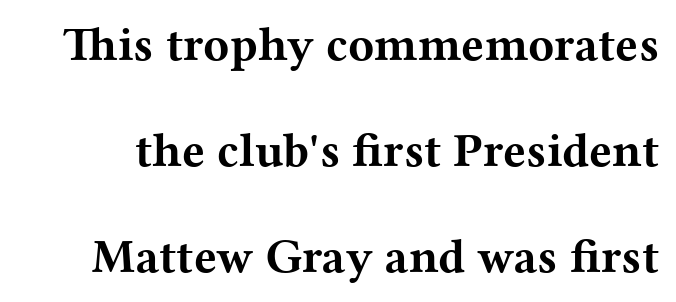
{"serif": "yes", "italic": "no", "bold": "yes", "weight": "bold", "width": "wide", "stroke_contrast": "medium", "x_height": "medium", "monospaced": "no", "underline": "no", "line_spacing": "loose", "line_spacing_ratio": 2.21, "letter_spacing": "normal", "letter_spacing_em": 0.0, "glyph_px": 48}
